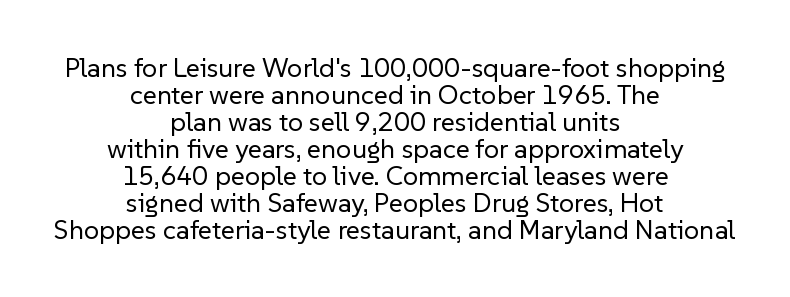
Q: Is the text bold? A: No.
Q: Is the text italic (slanted)? A: No, it is upright.
Q: Is the text underlined? A: No.
Q: How is the paragraph aligned? A: Centered.
Q: Is the spacing between letters normal or unusually wide? A: Normal.
Q: Is the spacing between lines tight, normal or loose? A: Tight.
